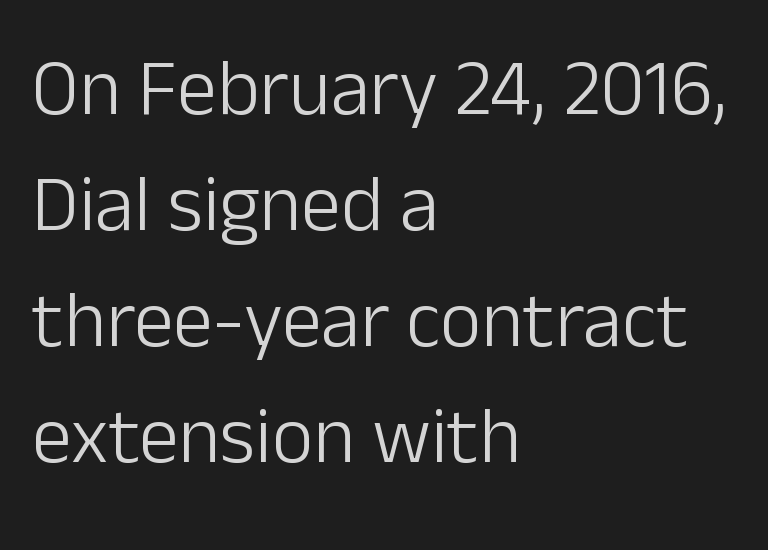
Q: Is the text bold? A: No.
Q: Is the text italic (slanted)? A: No, it is upright.
Q: Is the typeface a serif or a sans-serif typeface? A: Sans-serif.
Q: Is the text underlined? A: No.
Q: How is the paragraph aligned? A: Left-aligned.
Q: Is the spacing between letters normal or unusually wide? A: Normal.
Q: Is the spacing between lines tight, normal or loose? A: Normal.
Q: Width (condensed, normal, or wide)? A: Normal.
Q: Stroke contrast? A: Low.
Q: x-height? A: Medium.
Q: Monospaced? A: No.
